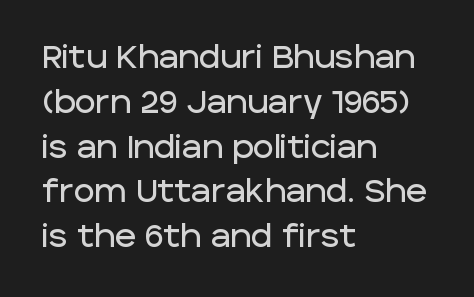
Q: Is the text italic (slanted)? A: No, it is upright.
Q: Is the typeface a serif or a sans-serif typeface? A: Sans-serif.
Q: Is the text underlined? A: No.
Q: How is the paragraph aligned? A: Left-aligned.
Q: Is the spacing between letters normal or unusually wide? A: Normal.
Q: Is the spacing between lines tight, normal or loose? A: Normal.
Q: Width (condensed, normal, or wide)? A: Normal.
Q: Stroke contrast? A: Low.
Q: x-height? A: Large.
Q: Monospaced? A: No.
